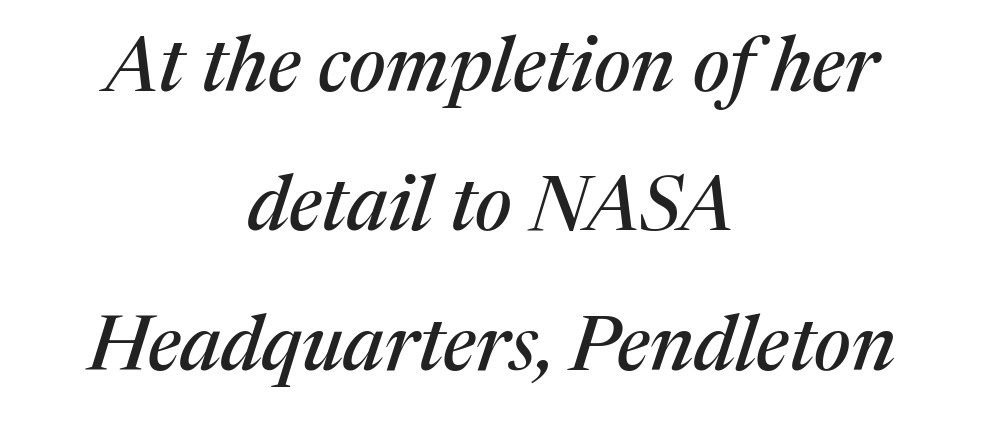
The image shows 77 px serif type, italic (leaning right); set centered, line spacing 1.81x, normal letter spacing, not underlined; medium stroke contrast and a medium x-height.
